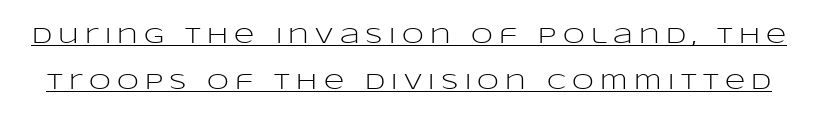
{"italic": "no", "bold": "no", "underline": "yes", "line_spacing": "loose", "line_spacing_ratio": 2.09, "letter_spacing": "wide", "letter_spacing_em": 0.29, "glyph_px": 22}
